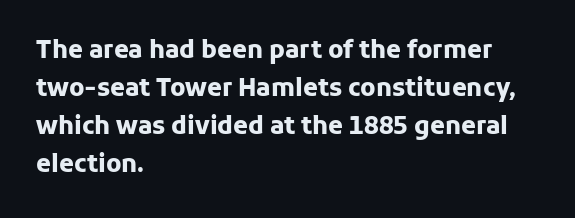
The space between consecutive lines is moderate. Alignment: flush left. The passage shown is not underscored anywhere. The type is set solid horizontally, with unmodified tracking. The characters look thick and weighty, a clear bold. Unlike italic type, these characters show no tilt at all.
